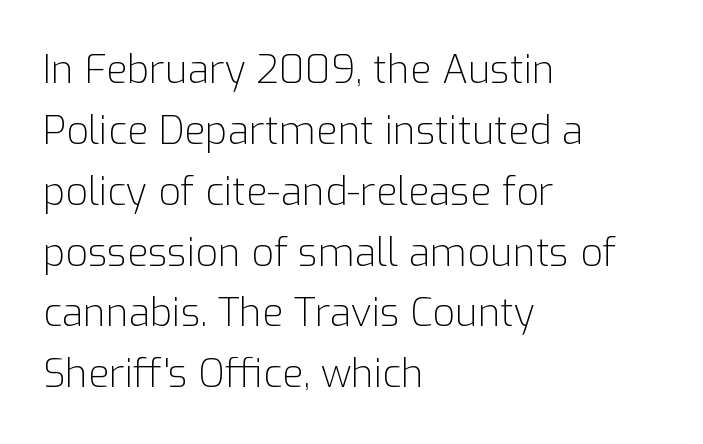
Q: Is the text bold? A: No.
Q: Is the text italic (slanted)? A: No, it is upright.
Q: Is the typeface a serif or a sans-serif typeface? A: Sans-serif.
Q: Is the text underlined? A: No.
Q: How is the paragraph aligned? A: Left-aligned.
Q: Is the spacing between letters normal or unusually wide? A: Normal.
Q: Is the spacing between lines tight, normal or loose? A: Normal.
Q: Width (condensed, normal, or wide)? A: Normal.
Q: Stroke contrast? A: Low.
Q: x-height? A: Medium.
Q: Monospaced? A: No.
